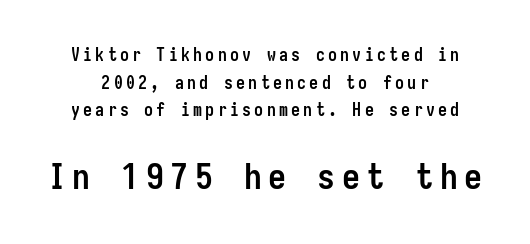
Looks like terminal output: every glyph gets an equal slot. Bigger letters appear in the bottom chunk; the top chunk is reduced. In terms of letterform style, serifs are entirely absent. The strip under each line holds only bare page. Notice how the passage keeps no hard edge, just a central spine. Quick note: not italic, upright.
